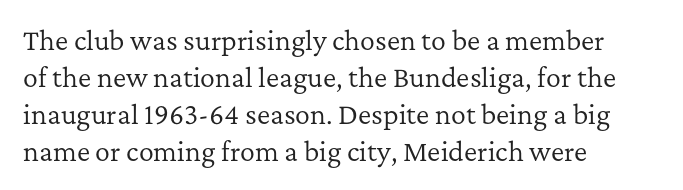
The image shows 25 px text type, upright; set left-aligned, normal line spacing (1.48x), normal letter spacing, not underlined.
